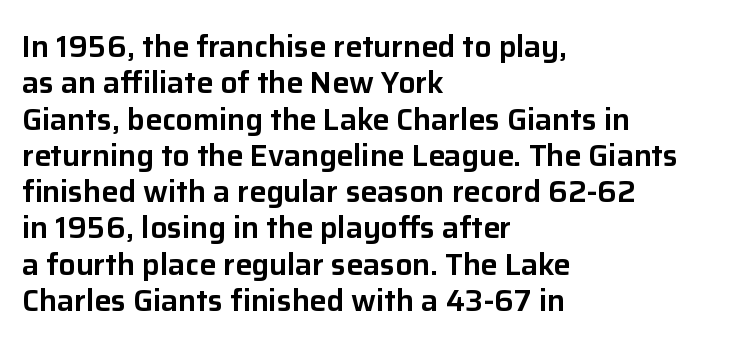
Q: Is the text italic (slanted)? A: No, it is upright.
Q: Is the typeface a serif or a sans-serif typeface? A: Sans-serif.
Q: Is the text underlined? A: No.
Q: How is the paragraph aligned? A: Left-aligned.
Q: Is the spacing between letters normal or unusually wide? A: Normal.
Q: Width (condensed, normal, or wide)? A: Normal.
Q: Stroke contrast? A: Low.
Q: x-height? A: Medium.
Q: Monospaced? A: No.
